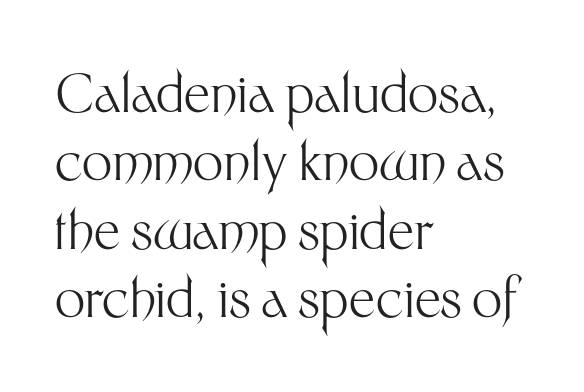
The image shows 53 px light sans-serif type, upright; set left-aligned, normal line spacing (1.29x), normal letter spacing, not underlined; medium stroke contrast and a medium x-height.
